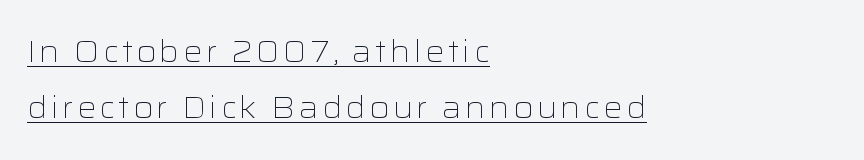
Q: Is the text bold? A: No.
Q: Is the text italic (slanted)? A: No, it is upright.
Q: Is the typeface a serif or a sans-serif typeface? A: Sans-serif.
Q: Is the text underlined? A: Yes.
Q: How is the paragraph aligned? A: Left-aligned.
Q: Width (condensed, normal, or wide)? A: Wide.
Q: Stroke contrast? A: Low.
Q: x-height? A: Medium.
Q: Monospaced? A: No.
